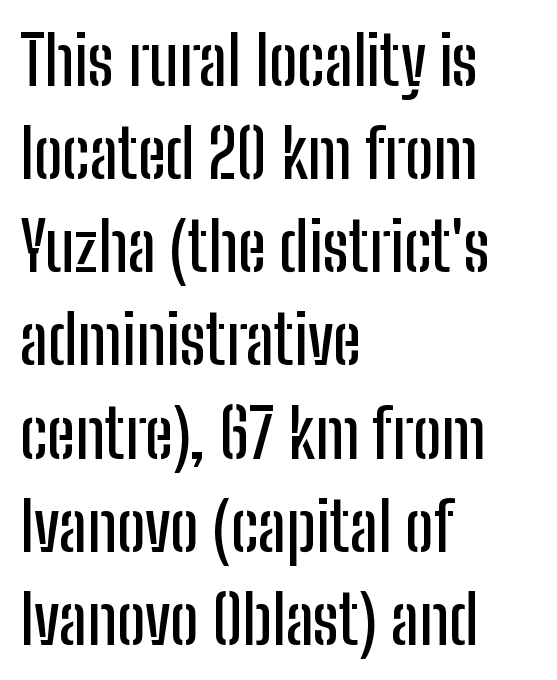
The image shows 67 px condensed sans-serif type, upright; set left-aligned, normal line spacing (1.39x), normal letter spacing, not underlined; low stroke contrast and a medium x-height.
